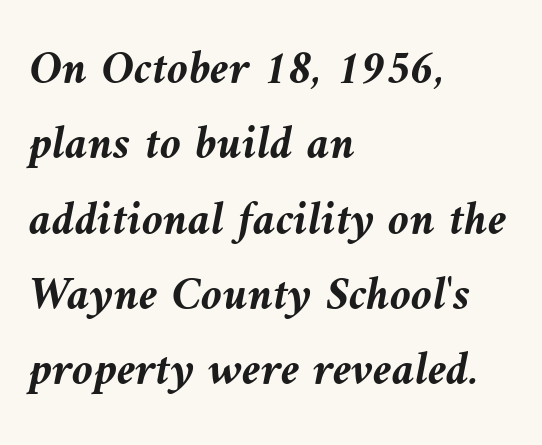
Glance below the letters and you will spot only blank space. Is this a fixed-width face? No — the glyphs have proportional, varying widths. Successive baselines arrive at the customary interval. These lines are set flush left with a ragged right edge. Italic? Definitely — the glyphs are oblique.
